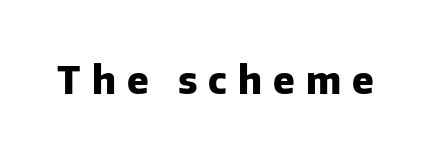
The image shows 38 px heavy sans-serif type, upright; set unusually wide letter spacing (+0.29 em), not underlined; low stroke contrast and a medium x-height.
